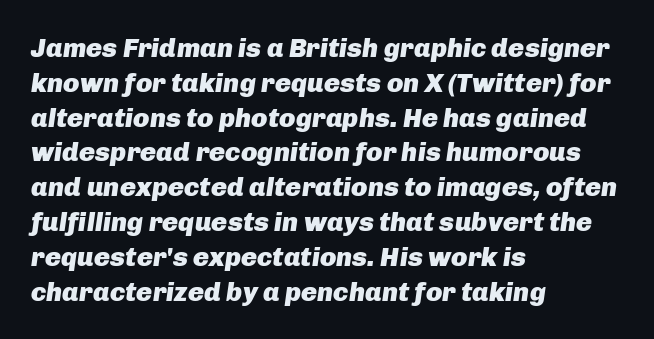
Q: Is the text bold? A: Yes.
Q: Is the text italic (slanted)? A: Yes, it leans right by about 8 degrees.
Q: Is the text underlined? A: No.
Q: How is the paragraph aligned? A: Left-aligned.
Q: Is the spacing between letters normal or unusually wide? A: Normal.
Q: Is the spacing between lines tight, normal or loose? A: Normal.
